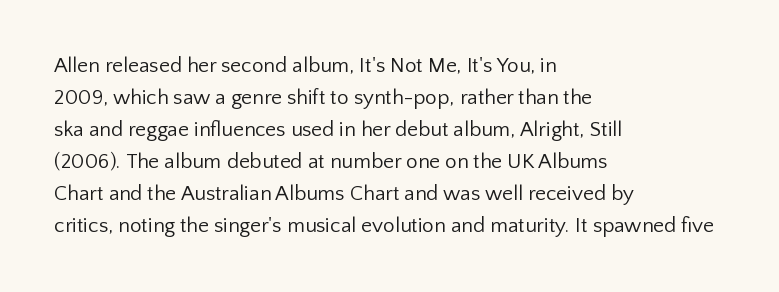
The image shows 21 px text type, upright; set left-aligned, normal line spacing (1.52x), normal letter spacing, not underlined.
